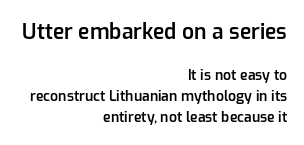
{"italic": "no", "bold": "semi", "underline": "no", "align": "right", "line_spacing": "normal", "line_spacing_ratio": 1.5, "letter_spacing": "normal", "letter_spacing_em": 0.0, "larger_block": "first", "size_ratio": 1.5, "glyph_px": 21}
